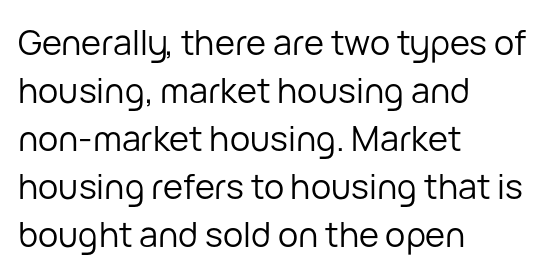
The image shows 34 px regular-weight sans-serif type, upright; set left-aligned, normal line spacing (1.41x), normal letter spacing, not underlined; low stroke contrast and a medium x-height.
